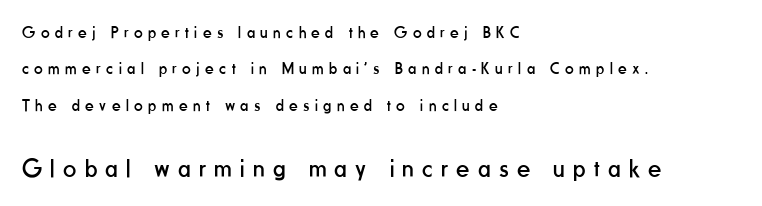
{"italic": "no", "bold": "no", "underline": "no", "align": "left", "line_spacing": "loose", "line_spacing_ratio": 2.14, "letter_spacing": "wide", "letter_spacing_em": 0.32, "larger_block": "second", "size_ratio": 1.53, "glyph_px": 26}
